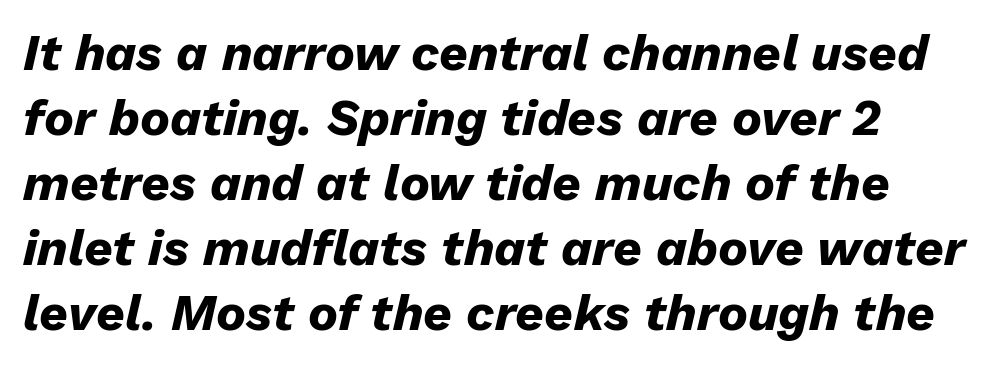
{"italic": "yes", "lean": "right", "slant_degrees": 13, "bold": "yes", "weight": "heavy", "width": "normal", "stroke_contrast": "low", "x_height": "medium", "monospaced": "no", "underline": "no", "line_spacing": "normal", "line_spacing_ratio": 1.3, "letter_spacing": "normal", "letter_spacing_em": 0.0, "glyph_px": 50}
